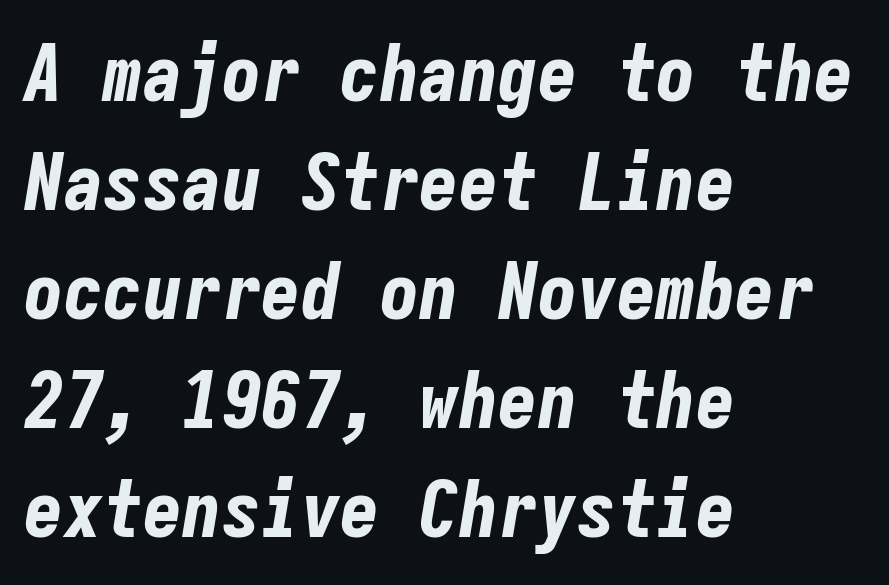
The image shows 79 px bold, condensed type, italic (leaning right), monospaced; set left-aligned, normal line spacing (1.38x), normal letter spacing, not underlined; low stroke contrast and a medium x-height.
